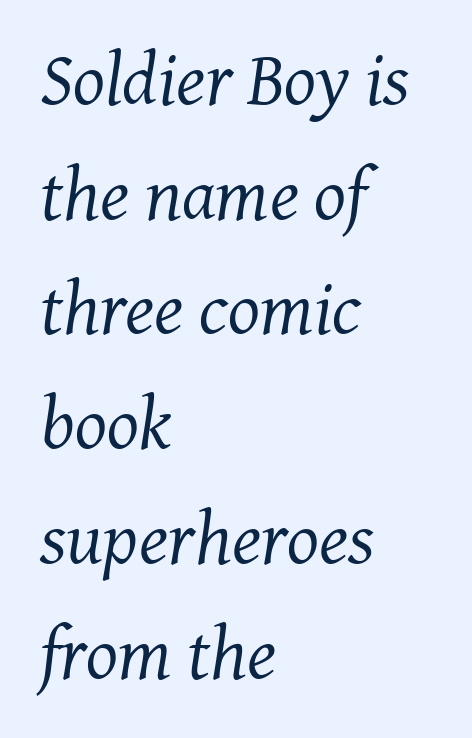
Letters have the restrained weight of plain body copy at most. The lettering tilts uniformly, giving the passage an italic look. Plain, unruled lines of type. This block has exactly the height ordinary leading produces.
